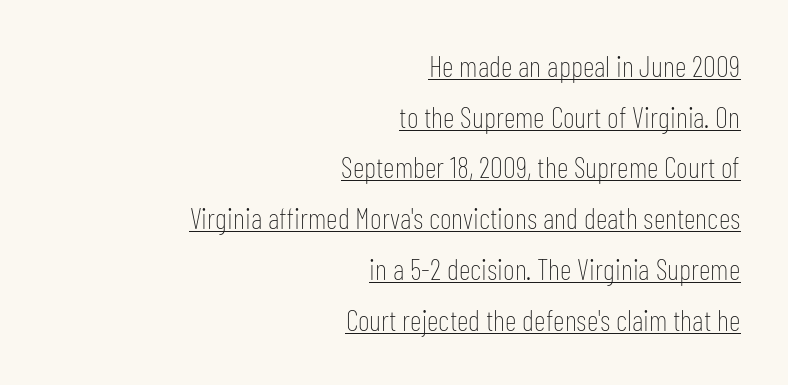
Italic? Not at all — the glyphs are vertical. Alignment: flush right. No chunkiness to these letters — they're not bold. Is the letter spacing exaggerated? No — it looks like the ordinary default.
